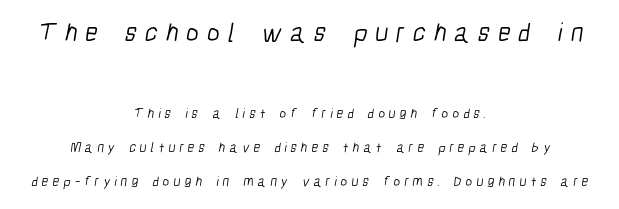
{"bold": "no", "underline": "no", "align": "center", "line_spacing": "loose", "line_spacing_ratio": 2.43, "letter_spacing": "wide", "letter_spacing_em": 0.29, "larger_block": "first", "size_ratio": 1.93, "glyph_px": 27}
